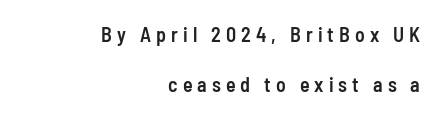
Loose tracking; the words dissolve into strings of separated letters. Beneath every word, the page is bare. These words are printed semibold, heavier than regular yet not bold. Alignment: flush right.
